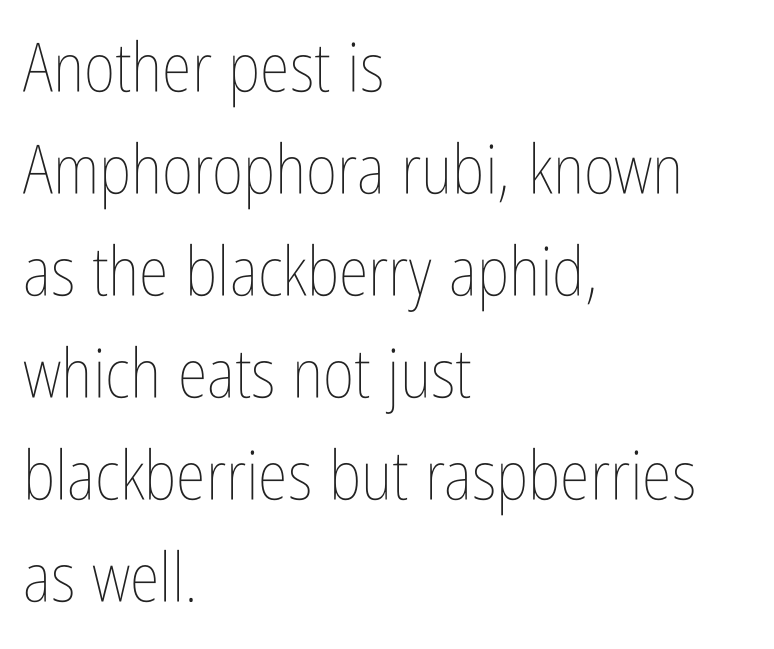
The image shows 68 px thin, condensed type, upright; set left-aligned, normal line spacing (1.5x), normal letter spacing, not underlined; low stroke contrast and a medium x-height.
